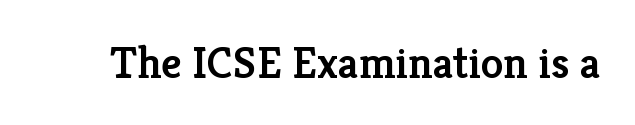
{"serif": "yes", "italic": "no", "bold": "semi", "weight": "semibold", "width": "normal", "stroke_contrast": "low", "x_height": "medium", "monospaced": "no", "underline": "no", "letter_spacing": "normal", "letter_spacing_em": 0.0, "glyph_px": 45}
